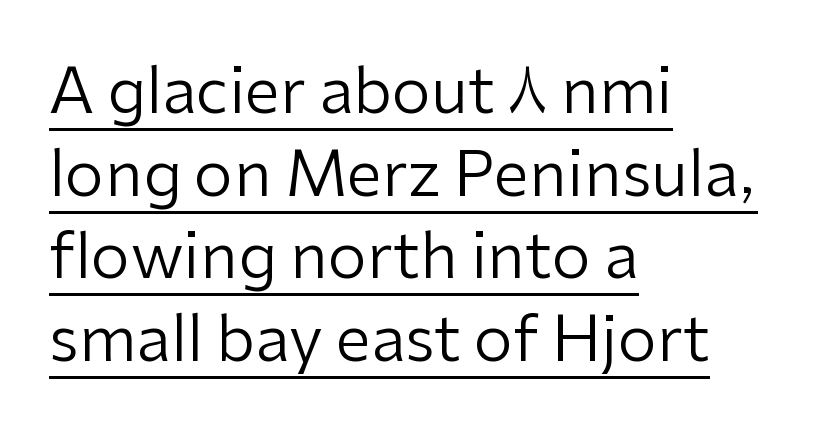
{"serif": "no", "italic": "no", "bold": "no", "weight": "regular", "width": "normal", "stroke_contrast": "low", "x_height": "medium", "monospaced": "no", "underline": "yes", "align": "left", "line_spacing": "normal", "line_spacing_ratio": 1.31, "letter_spacing": "normal", "letter_spacing_em": 0.0, "glyph_px": 63}
